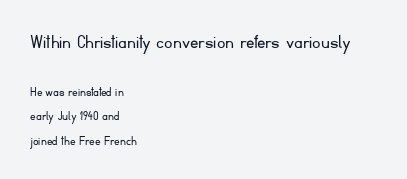
The image shows 21 px text type, upright; set left-aligned, line spacing 1.75x, normal letter spacing, not underlined; the first (top) block is 1.5x larger.
